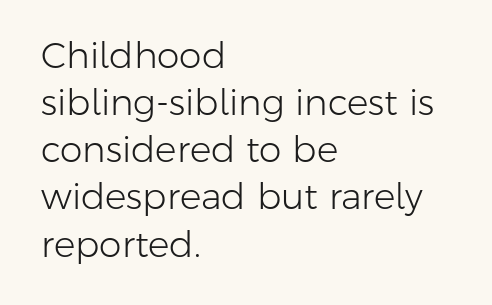
{"serif": "no", "italic": "no", "bold": "no", "weight": "light", "width": "normal", "stroke_contrast": "low", "x_height": "medium", "monospaced": "no", "underline": "no", "align": "left", "line_spacing": "normal", "line_spacing_ratio": 1.31, "letter_spacing": "normal", "letter_spacing_em": 0.0, "glyph_px": 36}
